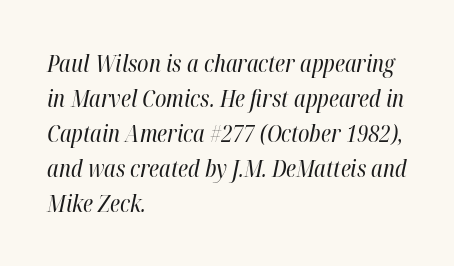
Q: Is the text bold? A: No.
Q: Is the text italic (slanted)? A: Yes, it leans right by about 12 degrees.
Q: Is the text underlined? A: No.
Q: How is the paragraph aligned? A: Left-aligned.
Q: Is the spacing between letters normal or unusually wide? A: Normal.
Q: Is the spacing between lines tight, normal or loose? A: Normal.
